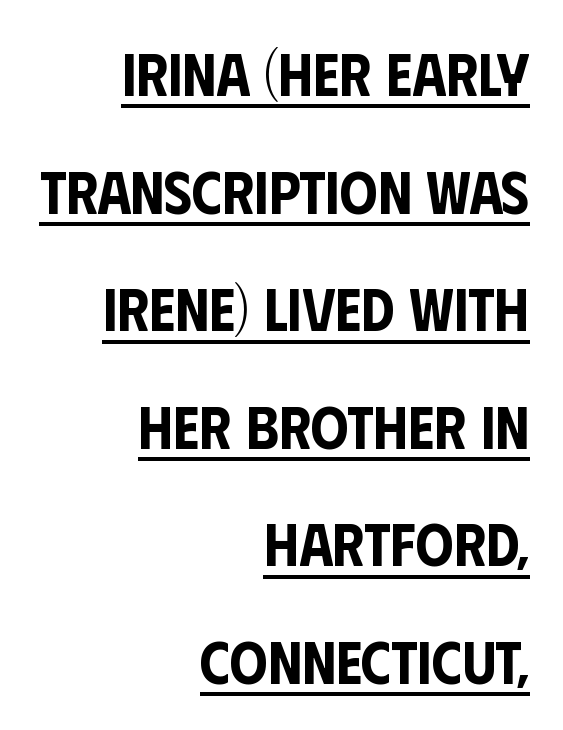
The image shows 60 px condensed sans-serif type, upright; set right-aligned, loose line spacing (1.96x), normal letter spacing, underlined; low stroke contrast and a large x-height.
